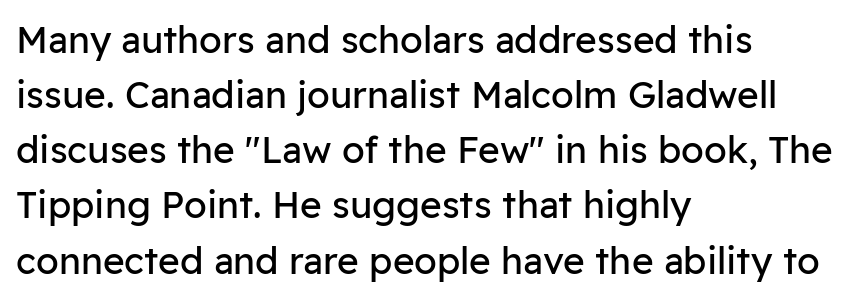
The image shows 37 px regular-weight sans-serif type, upright; set left-aligned, normal line spacing (1.49x), normal letter spacing, not underlined; low stroke contrast and a medium x-height.
